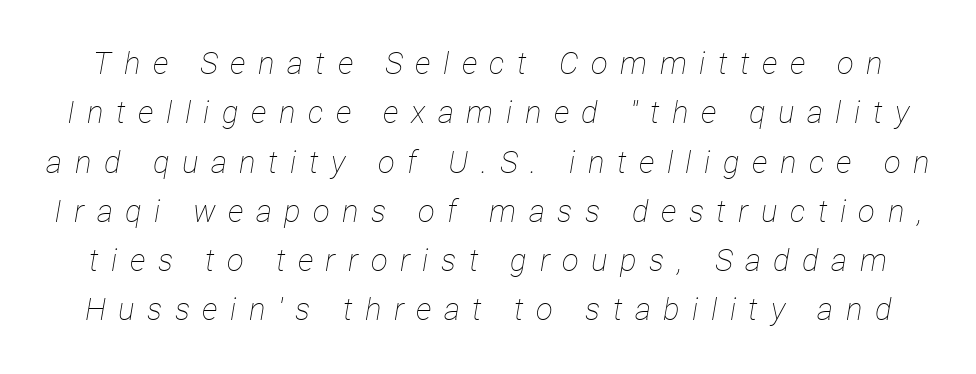
The image shows 31 px thin, condensed type, italic (leaning right); set normal line spacing (1.59x), unusually wide letter spacing (+0.4 em), not underlined; low stroke contrast and a medium x-height.
